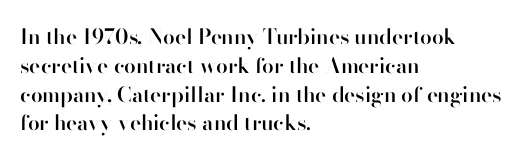
Underlining? Definitely not there. Posture: vertical. The space between consecutive lines is moderate. The paragraph has a hard left edge and a soft right edge. The line texture is even and compact thanks to regular tracking.
